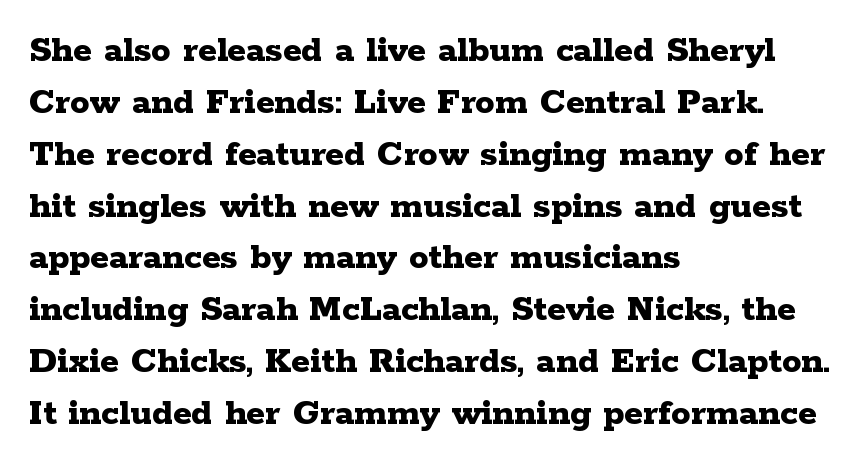
Q: Is the text bold? A: Yes.
Q: Is the text italic (slanted)? A: No, it is upright.
Q: Is the typeface a serif or a sans-serif typeface? A: Serif.
Q: Is the text underlined? A: No.
Q: How is the paragraph aligned? A: Left-aligned.
Q: Is the spacing between letters normal or unusually wide? A: Normal.
Q: Is the spacing between lines tight, normal or loose? A: Normal.
Q: Width (condensed, normal, or wide)? A: Wide.
Q: Stroke contrast? A: Low.
Q: x-height? A: Medium.
Q: Monospaced? A: No.
